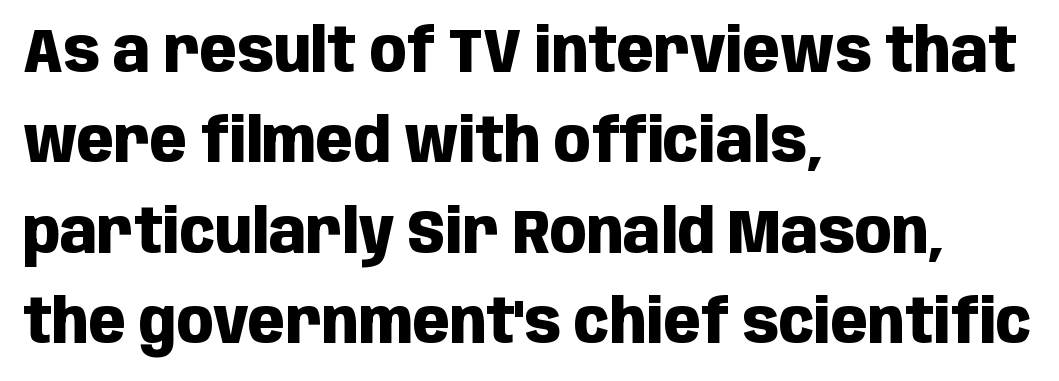
Lines of text with bare space underneath. Note the varied advance widths — an 'i' is clearly narrower than an 'm'. Short note: letters normally spaced. The letters carry no serifs — their stems end cleanly without finishing strokes. This sample is left-justified, so line endings fall wherever the words run out.
